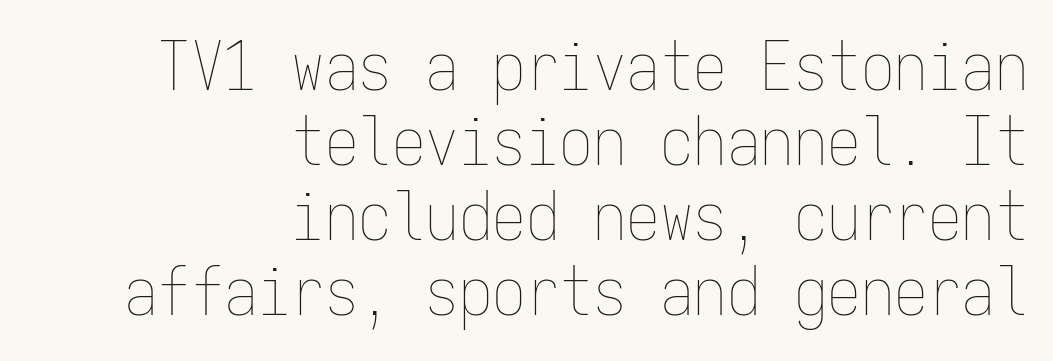
Q: Is the text bold? A: No.
Q: Is the text italic (slanted)? A: No, it is upright.
Q: Is the text underlined? A: No.
Q: How is the paragraph aligned? A: Right-aligned.
Q: Is the spacing between letters normal or unusually wide? A: Normal.
Q: Is the spacing between lines tight, normal or loose? A: Tight.
Q: Width (condensed, normal, or wide)? A: Condensed.
Q: Stroke contrast? A: Low.
Q: x-height? A: Medium.
Q: Monospaced? A: Yes.
